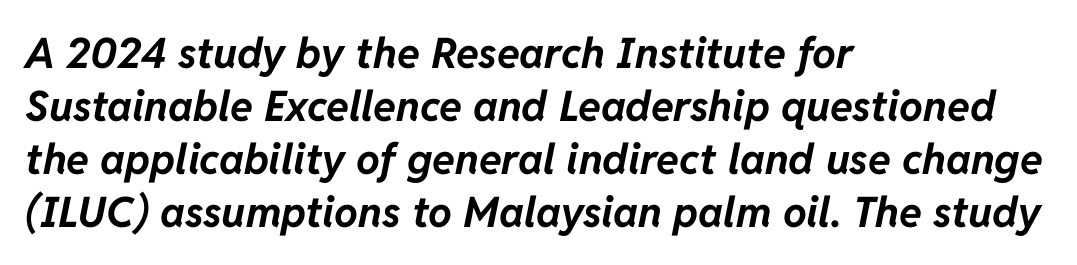
Q: Is the text bold? A: Yes.
Q: Is the text italic (slanted)? A: Yes, it leans right by about 11 degrees.
Q: Is the text underlined? A: No.
Q: How is the paragraph aligned? A: Left-aligned.
Q: Is the spacing between letters normal or unusually wide? A: Normal.
Q: Is the spacing between lines tight, normal or loose? A: Normal.
Q: Width (condensed, normal, or wide)? A: Normal.
Q: Stroke contrast? A: Low.
Q: x-height? A: Medium.
Q: Monospaced? A: No.
